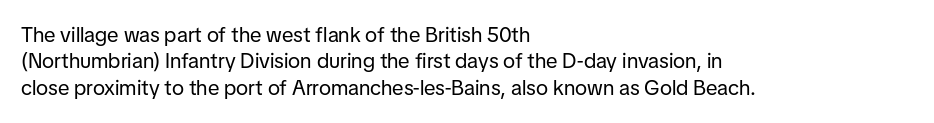
The image shows 21 px text type, upright; set left-aligned, normal line spacing (1.26x), normal letter spacing, not underlined.
